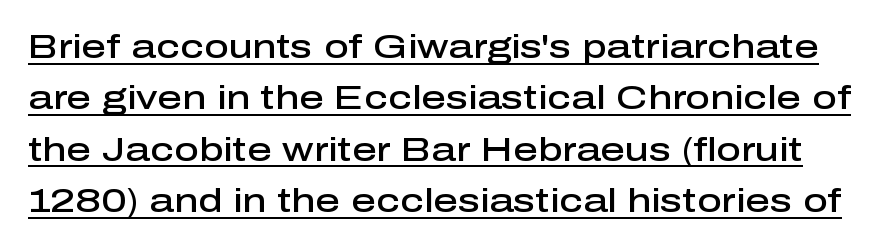
The lettering stays uniformly vertical, giving the passage a roman look. Each letter keeps its own natural width here, so spacing adapts to shape. Normally led — the rows are evenly, conventionally spaced. Glyph-to-glyph distance matches everyday printed text. The font is running at a semibold setting, under full bold.
